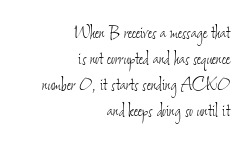
{"bold": "no", "underline": "no", "align": "right", "line_spacing_ratio": 1.24, "letter_spacing": "normal", "letter_spacing_em": 0.0, "glyph_px": 21}
